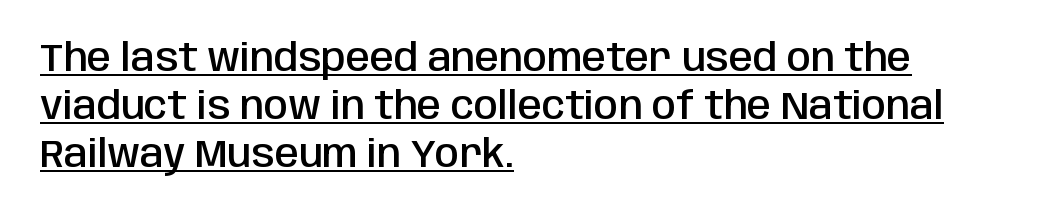
Q: Is the text bold? A: Semi-bold.
Q: Is the text italic (slanted)? A: No, it is upright.
Q: Is the typeface a serif or a sans-serif typeface? A: Sans-serif.
Q: Is the text underlined? A: Yes.
Q: How is the paragraph aligned? A: Left-aligned.
Q: Is the spacing between letters normal or unusually wide? A: Normal.
Q: Width (condensed, normal, or wide)? A: Condensed.
Q: Stroke contrast? A: Low.
Q: x-height? A: Large.
Q: Monospaced? A: No.
